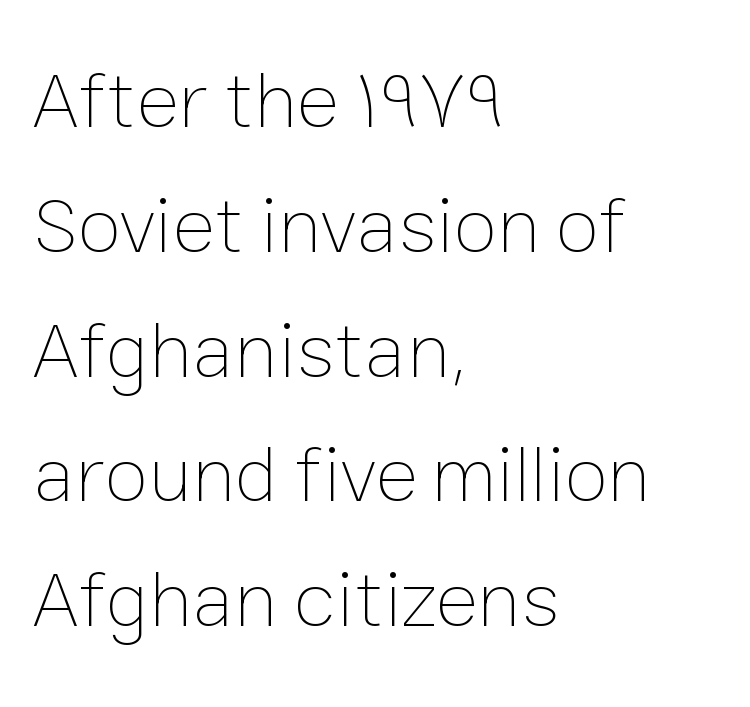
Q: Is the text bold? A: No.
Q: Is the text italic (slanted)? A: No, it is upright.
Q: Is the text underlined? A: No.
Q: How is the paragraph aligned? A: Left-aligned.
Q: Is the spacing between letters normal or unusually wide? A: Normal.
Q: Is the spacing between lines tight, normal or loose? A: Normal.
Q: Width (condensed, normal, or wide)? A: Normal.
Q: Stroke contrast? A: Low.
Q: x-height? A: Medium.
Q: Monospaced? A: No.
